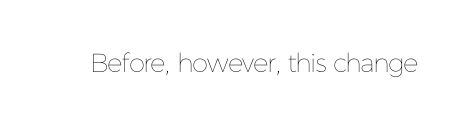
The image shows 26 px text type, upright; set normal letter spacing, not underlined.
